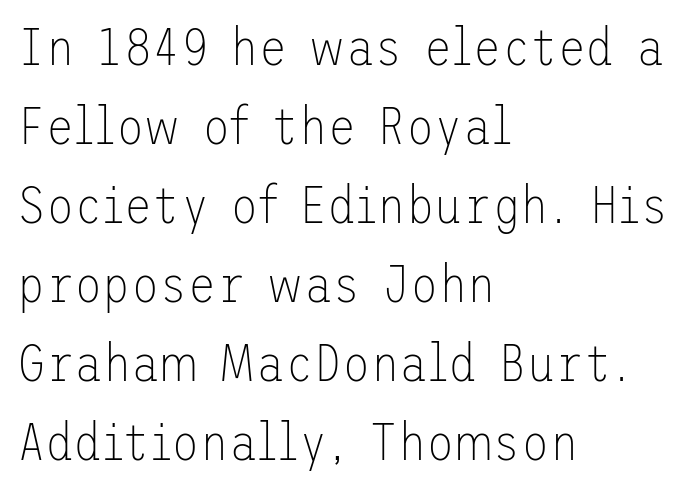
{"serif": "no", "italic": "no", "bold": "no", "weight": "thin", "width": "normal", "stroke_contrast": "low", "x_height": "medium", "underline": "no", "align": "left", "line_spacing": "normal", "line_spacing_ratio": 1.52, "letter_spacing": "normal", "letter_spacing_em": 0.0, "glyph_px": 52}
